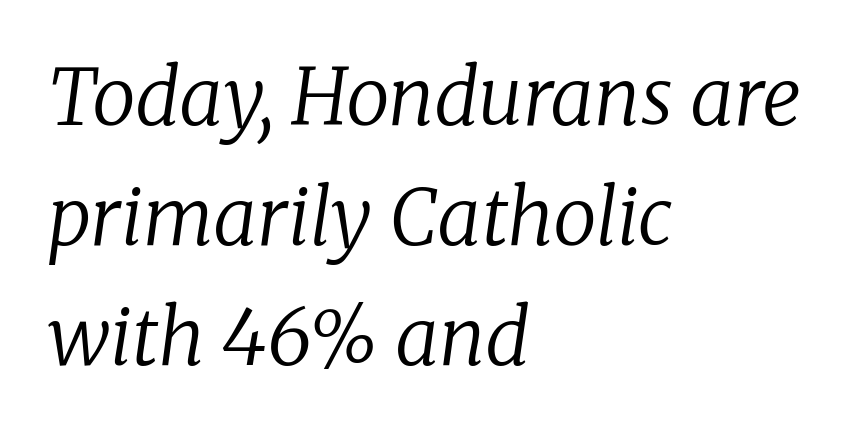
{"serif": "yes", "italic": "yes", "lean": "right", "slant_degrees": 8, "bold": "no", "weight": "regular", "width": "normal", "stroke_contrast": "low", "x_height": "medium", "monospaced": "no", "underline": "no", "align": "left", "line_spacing": "normal", "line_spacing_ratio": 1.54, "letter_spacing": "normal", "letter_spacing_em": 0.0, "glyph_px": 78}
